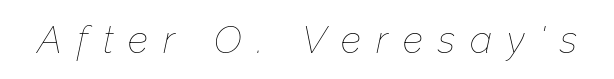
{"italic": "yes", "lean": "right", "slant_degrees": 12, "bold": "no", "weight": "thin", "width": "normal", "stroke_contrast": "low", "x_height": "medium", "monospaced": "no", "underline": "no", "letter_spacing": "wide", "letter_spacing_em": 0.39, "glyph_px": 38}
